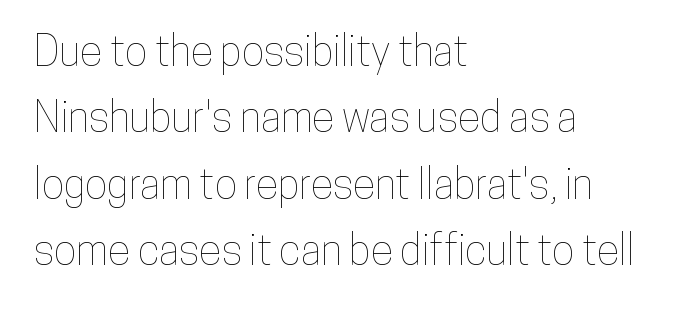
Do the characters align in a grid? No, the font is proportional. Summary of vertical rhythm: regular, with standard interline spacing. The space beneath each line is pristine and unruled. Unlike italic type, these characters show no tilt at all. Which margin do the lines hug? The left one — the right edge is uneven. There is no visible air inserted between adjacent glyphs.
